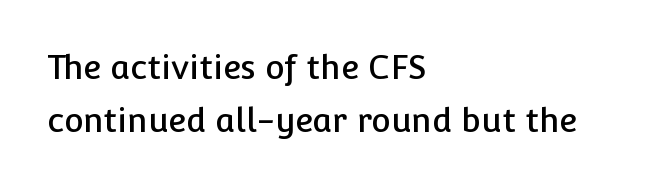
Q: Is the text italic (slanted)? A: No, it is upright.
Q: Is the typeface a serif or a sans-serif typeface? A: Sans-serif.
Q: Is the text underlined? A: No.
Q: How is the paragraph aligned? A: Left-aligned.
Q: Is the spacing between letters normal or unusually wide? A: Normal.
Q: Is the spacing between lines tight, normal or loose? A: Normal.
Q: Width (condensed, normal, or wide)? A: Normal.
Q: Stroke contrast? A: Low.
Q: x-height? A: Medium.
Q: Monospaced? A: No.
